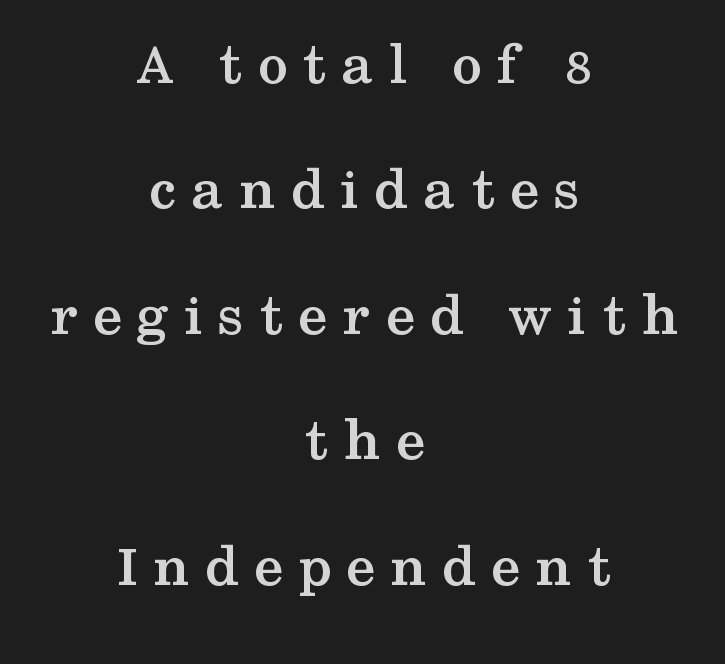
Notice how the stems are strictly vertical — no italics here. A centered setting, common on invitations and titles, is used for this passage. Note the varied advance widths — an 'i' is clearly narrower than an 'm'. A full-strength bold gives these letters their thick strokes.
